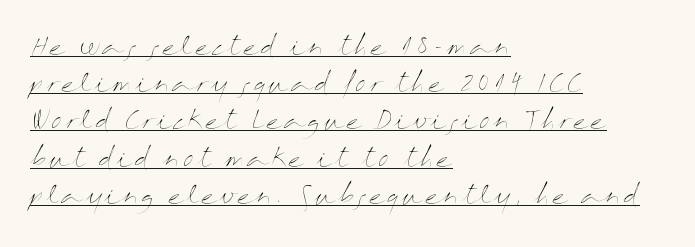
Q: Is the text bold? A: No.
Q: Is the text italic (slanted)? A: Yes.
Q: Is the text underlined? A: Yes.
Q: How is the paragraph aligned? A: Left-aligned.
Q: Is the spacing between lines tight, normal or loose? A: Normal.
